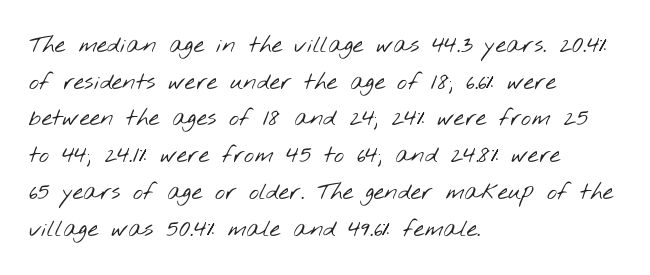
Q: Is the text bold? A: No.
Q: Is the text underlined? A: No.
Q: How is the paragraph aligned? A: Left-aligned.
Q: Is the spacing between letters normal or unusually wide? A: Normal.
Q: Is the spacing between lines tight, normal or loose? A: Normal.
